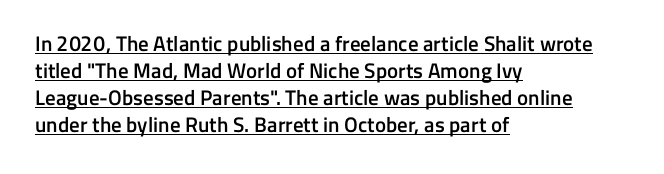
{"italic": "no", "bold": "semi", "underline": "yes", "align": "left", "line_spacing": "normal", "line_spacing_ratio": 1.29, "letter_spacing": "normal", "letter_spacing_em": 0.0, "glyph_px": 21}
